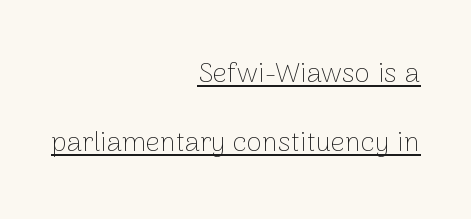
The image shows 28 px thin sans-serif type, upright; set right-aligned, loose line spacing (2.47x), normal letter spacing, underlined; low stroke contrast and a medium x-height.
